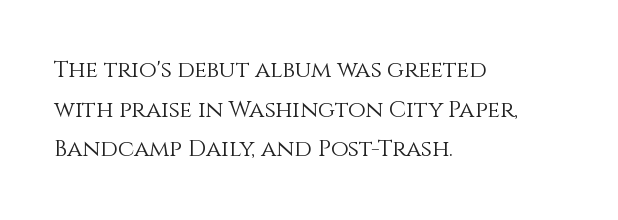
The line texture is even and compact thanks to regular tracking. The axis of the letterforms is exactly vertical. Descender tails drop into unmarked territory. Stems here are at most as thick as an everyday book face. Line starts are locked; line ends wander.
